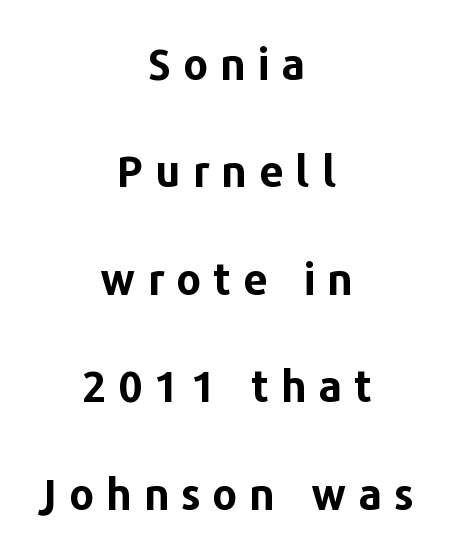
{"serif": "no", "italic": "no", "bold": "yes", "weight": "bold", "width": "normal", "stroke_contrast": "low", "x_height": "medium", "monospaced": "no", "underline": "no", "align": "center", "line_spacing": "loose", "line_spacing_ratio": 2.5, "letter_spacing": "wide", "letter_spacing_em": 0.28, "glyph_px": 43}
